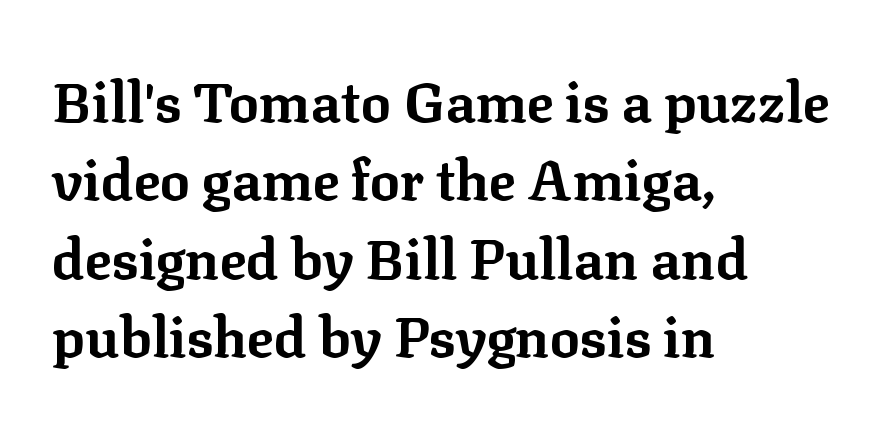
This sample is left-justified, so line endings fall wherever the words run out. These lines sit exactly where default settings would place them. Quick note: underline off. Spacing verdict: proportional, widths tailored to each character. The face used here is rendered with its standard letterfit. Does the weight exceed regular? Yes, all the way to bold.
